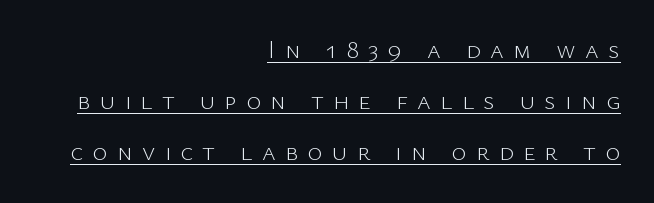
Letter spacing: wide. Nope, not italic — everything's standing straight. The leading is generous, giving the passage an open texture. Reading down the block, your eye finds every line finishing at a fixed right position. The strokes are not fattened; the text isn't bold.
